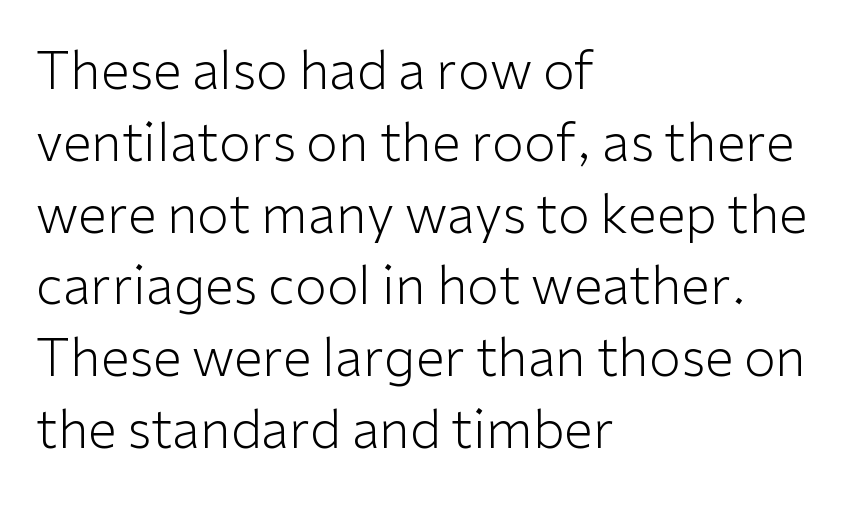
{"serif": "no", "italic": "no", "bold": "no", "weight": "light", "width": "normal", "stroke_contrast": "low", "x_height": "medium", "monospaced": "no", "underline": "no", "align": "left", "line_spacing": "normal", "line_spacing_ratio": 1.38, "letter_spacing": "normal", "letter_spacing_em": 0.0, "glyph_px": 52}
